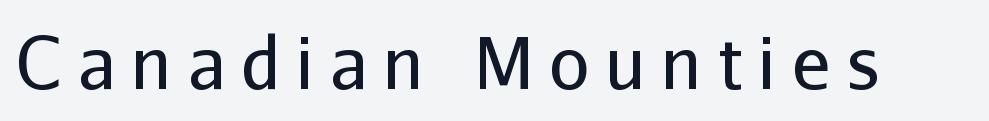
{"serif": "no", "italic": "no", "bold": "no", "weight": "regular", "width": "normal", "stroke_contrast": "low", "x_height": "medium", "monospaced": "no", "underline": "no", "letter_spacing": "wide", "letter_spacing_em": 0.23, "glyph_px": 71}
